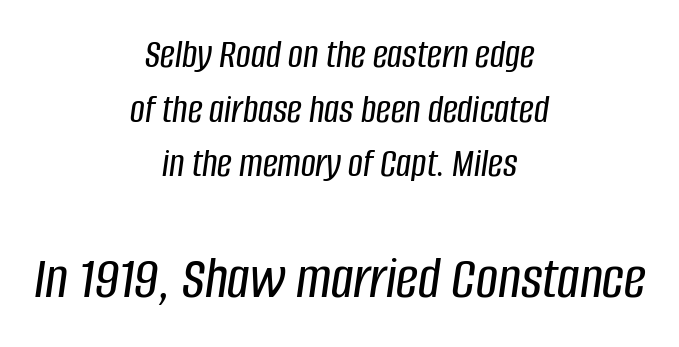
{"italic": "yes", "lean": "right", "slant_degrees": 8, "width": "condensed", "stroke_contrast": "low", "x_height": "large", "monospaced": "no", "underline": "no", "align": "center", "line_spacing": "normal", "line_spacing_ratio": 1.33, "letter_spacing": "normal", "letter_spacing_em": 0.0, "larger_block": "second", "size_ratio": 1.49, "glyph_px": 61}
